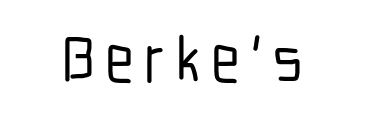
The image shows 66 px condensed sans-serif type, upright; set not underlined; low stroke contrast and a medium x-height.
